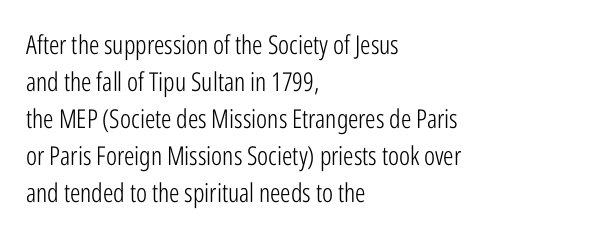
Q: Is the text bold? A: No.
Q: Is the text italic (slanted)? A: No, it is upright.
Q: Is the text underlined? A: No.
Q: How is the paragraph aligned? A: Left-aligned.
Q: Is the spacing between letters normal or unusually wide? A: Normal.
Q: Is the spacing between lines tight, normal or loose? A: Normal.
